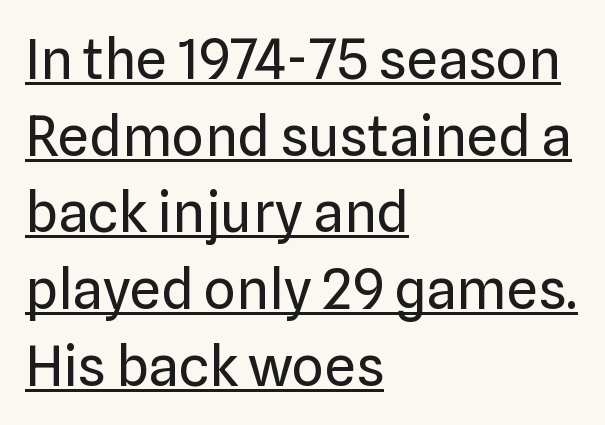
The image shows 56 px regular-weight sans-serif type, upright; set left-aligned, normal line spacing (1.37x), normal letter spacing, underlined; low stroke contrast and a medium x-height.
